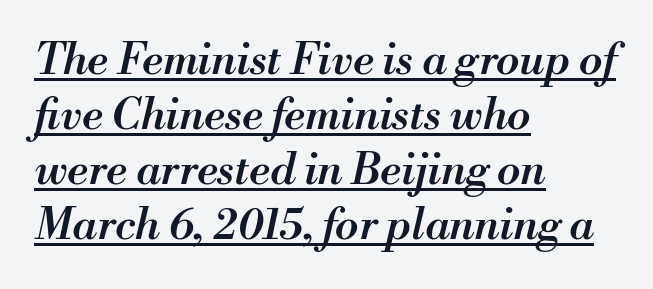
The lettering is marked with a stroke running underneath it. Which margin do the lines hug? The left one — the right edge is uneven. The leading is moderate, giving the passage an even texture. The specimen reads as italic at a glance. Varying glyph widths throughout — classic text-font behaviour.
